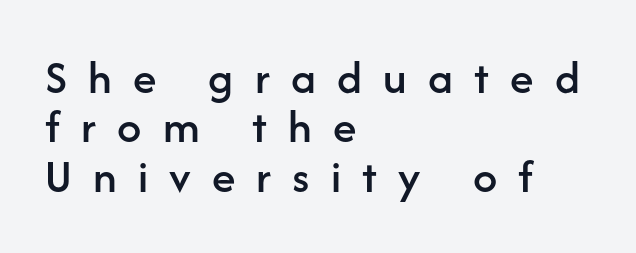
Glance below the letters and you will spot only blank space. Is this a fixed-width face? No — the glyphs have proportional, varying widths. To sum up the face: it is a sans, with no serifs. Summary of vertical rhythm: compact, with narrow interline spacing. Loose tracking; the words dissolve into strings of separated letters.
